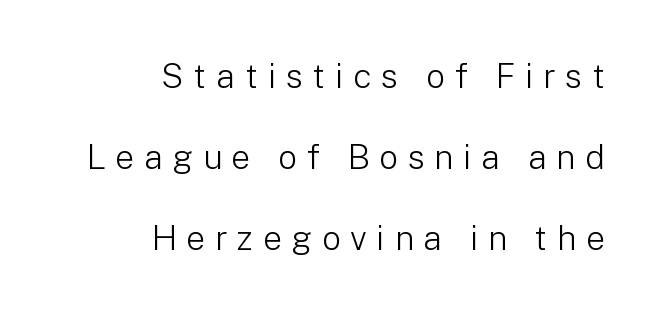
{"serif": "no", "italic": "no", "bold": "no", "weight": "light", "width": "normal", "stroke_contrast": "low", "x_height": "medium", "monospaced": "no", "underline": "no", "align": "right", "line_spacing": "loose", "line_spacing_ratio": 2.38, "letter_spacing": "wide", "letter_spacing_em": 0.28, "glyph_px": 34}
